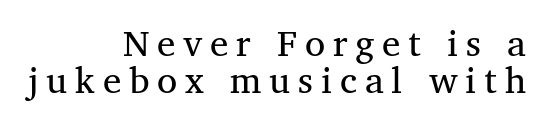
The image shows 37 px regular-weight serif type, upright; set right-aligned, tight line spacing (0.99x), unusually wide letter spacing (+0.21 em), not underlined; medium stroke contrast and a medium x-height.
